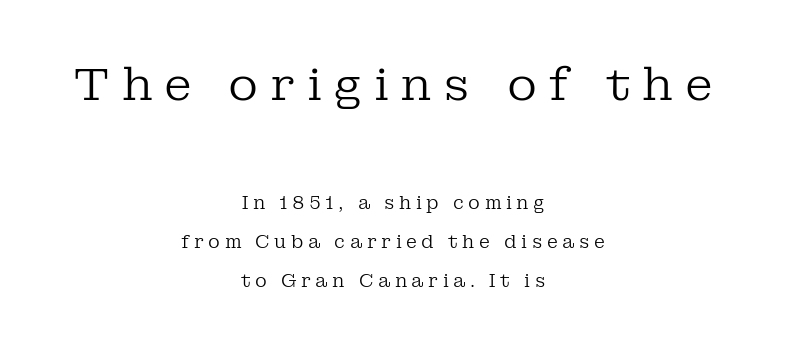
{"serif": "yes", "italic": "no", "bold": "no", "weight": "regular", "width": "normal", "stroke_contrast": "low", "x_height": "medium", "monospaced": "no", "underline": "no", "align": "center", "line_spacing": "loose", "line_spacing_ratio": 2.17, "letter_spacing": "wide", "letter_spacing_em": 0.25, "larger_block": "first", "size_ratio": 2.56, "glyph_px": 46}
